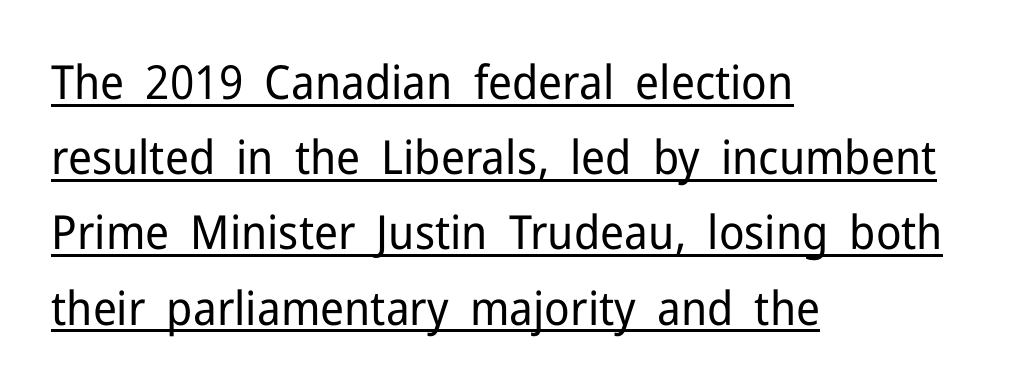
The image shows 47 px regular-weight sans-serif type, upright; set left-aligned, normal line spacing (1.6x), normal letter spacing, underlined; low stroke contrast and a medium x-height.
